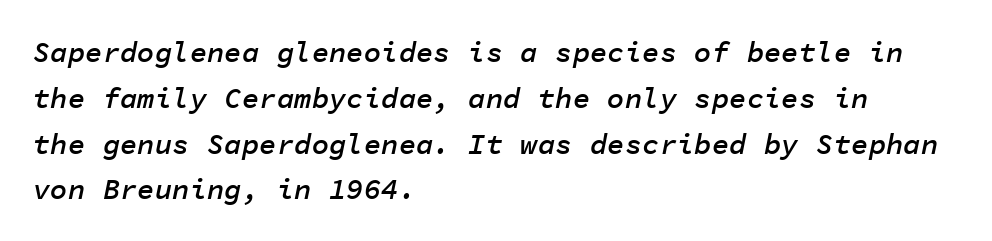
{"italic": "yes", "lean": "right", "slant_degrees": 11, "bold": "semi", "weight": "semibold", "width": "normal", "stroke_contrast": "low", "x_height": "medium", "monospaced": "yes", "underline": "no", "align": "left", "line_spacing": "normal", "line_spacing_ratio": 1.58, "letter_spacing": "normal", "letter_spacing_em": 0.0, "glyph_px": 29}
